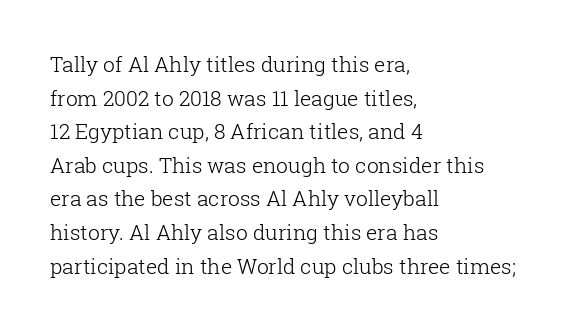
Q: Is the text bold? A: No.
Q: Is the text italic (slanted)? A: No, it is upright.
Q: Is the text underlined? A: No.
Q: How is the paragraph aligned? A: Left-aligned.
Q: Is the spacing between letters normal or unusually wide? A: Normal.
Q: Is the spacing between lines tight, normal or loose? A: Normal.
